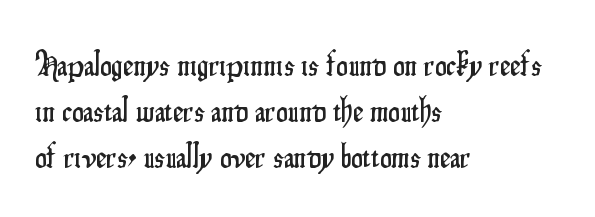
{"serif": "no", "italic": "no", "width": "condensed", "stroke_contrast": "low", "x_height": "small", "monospaced": "no", "underline": "no", "align": "left", "line_spacing": "normal", "line_spacing_ratio": 1.39, "letter_spacing": "normal", "letter_spacing_em": 0.0, "glyph_px": 33}
